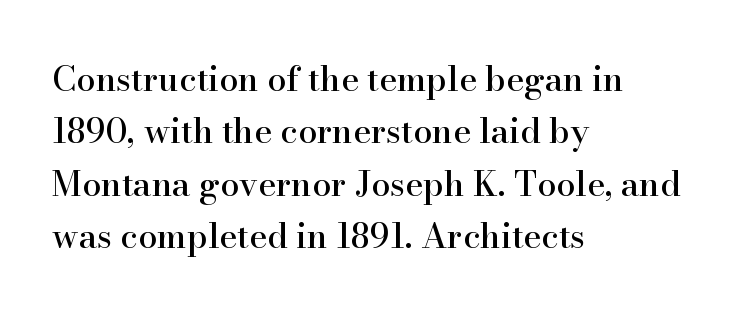
Q: Is the text italic (slanted)? A: No, it is upright.
Q: Is the typeface a serif or a sans-serif typeface? A: Serif.
Q: Is the text underlined? A: No.
Q: How is the paragraph aligned? A: Left-aligned.
Q: Is the spacing between letters normal or unusually wide? A: Normal.
Q: Is the spacing between lines tight, normal or loose? A: Normal.
Q: Width (condensed, normal, or wide)? A: Normal.
Q: Stroke contrast? A: High.
Q: x-height? A: Small.
Q: Monospaced? A: No.
